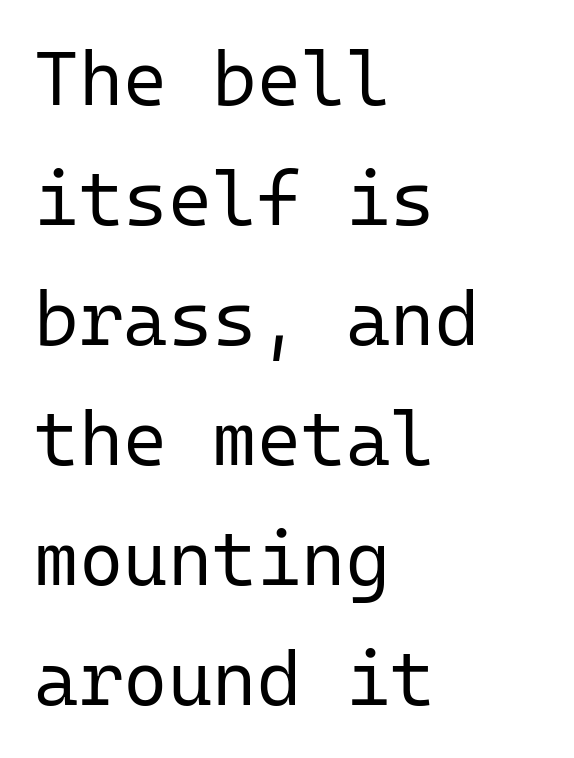
Q: Is the text bold? A: No.
Q: Is the text italic (slanted)? A: No, it is upright.
Q: Is the typeface a serif or a sans-serif typeface? A: Sans-serif.
Q: Is the text underlined? A: No.
Q: How is the paragraph aligned? A: Left-aligned.
Q: Is the spacing between letters normal or unusually wide? A: Normal.
Q: Is the spacing between lines tight, normal or loose? A: Normal.
Q: Width (condensed, normal, or wide)? A: Normal.
Q: Stroke contrast? A: Low.
Q: x-height? A: Medium.
Q: Monospaced? A: Yes.
